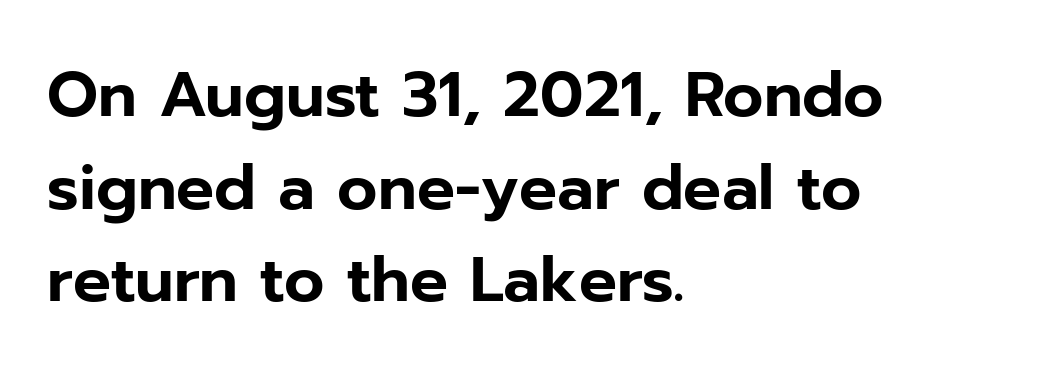
{"serif": "no", "italic": "no", "width": "normal", "stroke_contrast": "low", "x_height": "medium", "monospaced": "no", "underline": "no", "align": "left", "line_spacing": "normal", "line_spacing_ratio": 1.47, "letter_spacing": "normal", "letter_spacing_em": 0.0, "glyph_px": 63}
